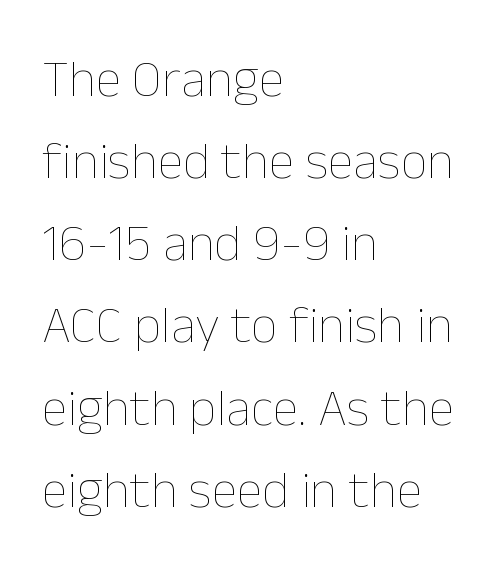
{"italic": "no", "bold": "no", "weight": "thin", "width": "normal", "stroke_contrast": "low", "x_height": "medium", "monospaced": "no", "underline": "no", "align": "left", "line_spacing": "normal", "line_spacing_ratio": 1.55, "letter_spacing": "normal", "letter_spacing_em": 0.0, "glyph_px": 53}
